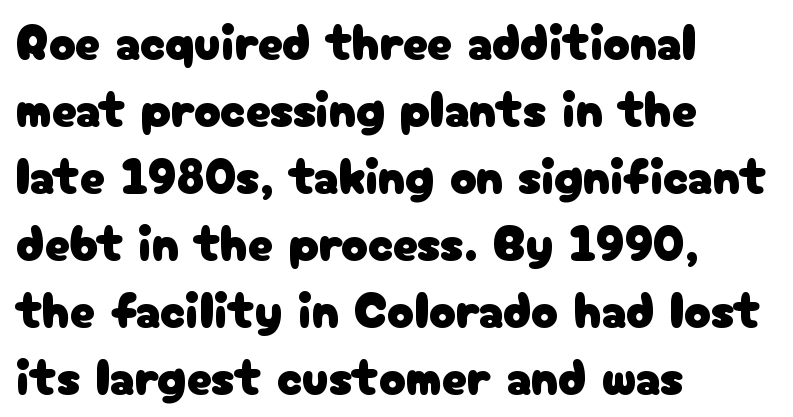
This sample keeps an unexceptional amount of space between lines. Every character sits straight up, as roman type does. Observe the absence of serifs on each vertical stroke in this sample. If you drew a ruler down the left edge, every line would touch it. Each row of text sits above clean, open space. Character widths vary here, with narrow letters taking less room than wide ones.
